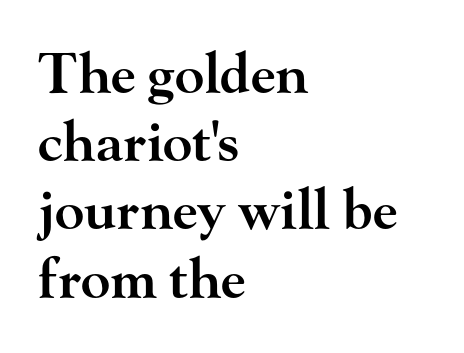
Slightly chunky letters — semibold, I'd say, not full bold. Serif or sans? Serif — the stroke terminals have little feet. One-word summary of the alignment: left. Upright lettering throughout. Unmarked baselines from the first word to the last.
